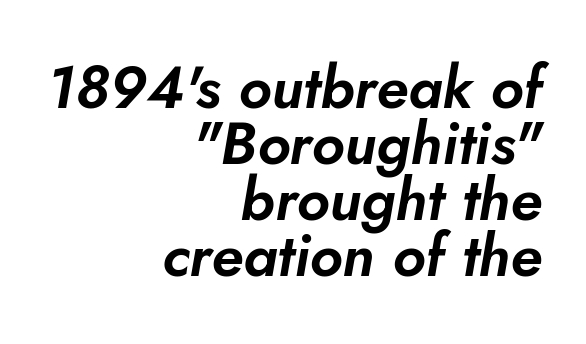
The designer dialed line spacing down below the default. The rag falls on the left side of this text block. When letters slant like this, we call the style italic. The rendering uses natural spacing where letterforms have individual widths. Each word holds together tightly as a unit, with standard inter-letter gaps.
